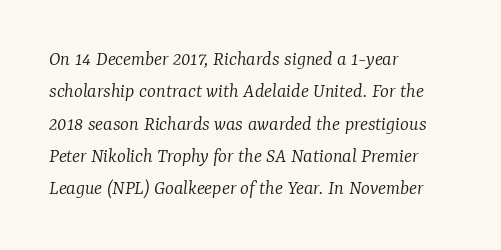
Q: Is the text bold? A: No.
Q: Is the text italic (slanted)? A: Yes, it leans right by about 7 degrees.
Q: Is the text underlined? A: No.
Q: How is the paragraph aligned? A: Left-aligned.
Q: Is the spacing between letters normal or unusually wide? A: Normal.
Q: Is the spacing between lines tight, normal or loose? A: Normal.
